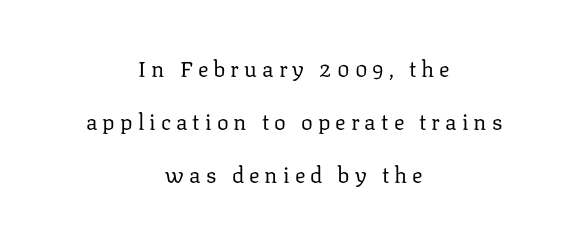
The axis of the letterforms is exactly vertical. Compared with typical body copy, the letter spacing here is much looser. No word sits above an underline. Whoever set this chose breathing room over compactness in the vertical rhythm.
